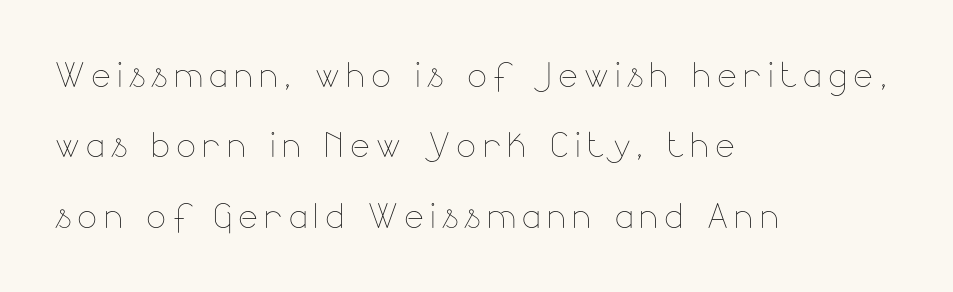
No heavy texture on the line: the type isn't bold. Proportional: the letters do not fall into vertical columns. These lines sit exactly where default settings would place them. Typeset ragged right — the left edge is the straight one.
